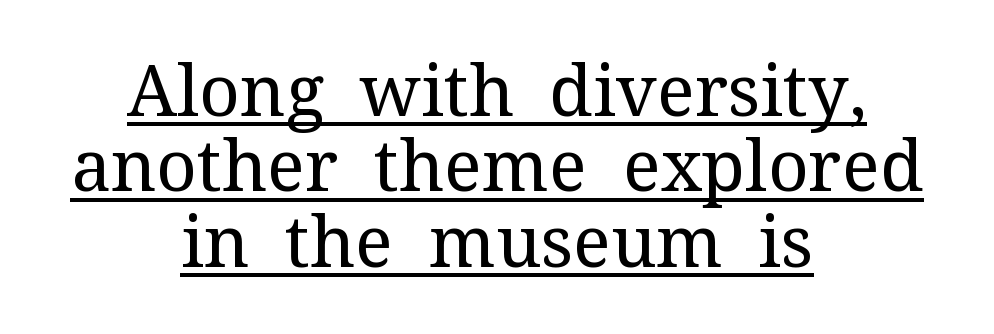
The image shows 71 px regular-weight serif type, upright; set centered, tight line spacing (1.06x), normal letter spacing, underlined; medium stroke contrast and a medium x-height.
